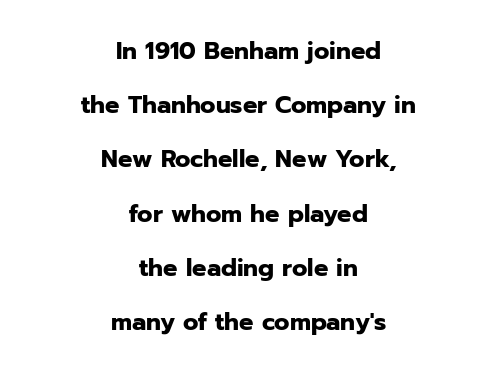
The image shows 24 px bold type, upright; set centered, loose line spacing (2.26x), normal letter spacing, not underlined.
